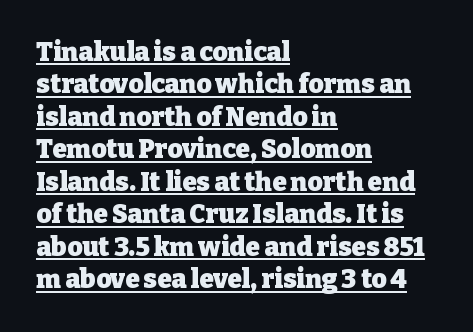
Each word holds together tightly as a unit, with standard inter-letter gaps. Whoever set this chose a conventional vertical rhythm. Heft: maximum for text — a bold. No italicization has been applied; the sample stays upright.
